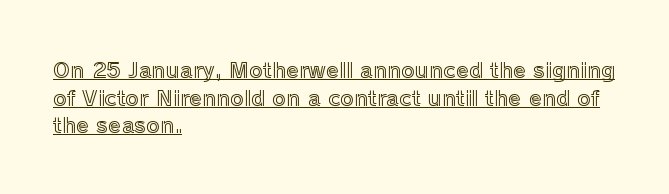
Descenders here cross a horizontal rule under the line. Is there any slant? The stems are plumb. The space between consecutive lines is moderate. Alignment: flush left. A typesetter would call this zero additional tracking.
